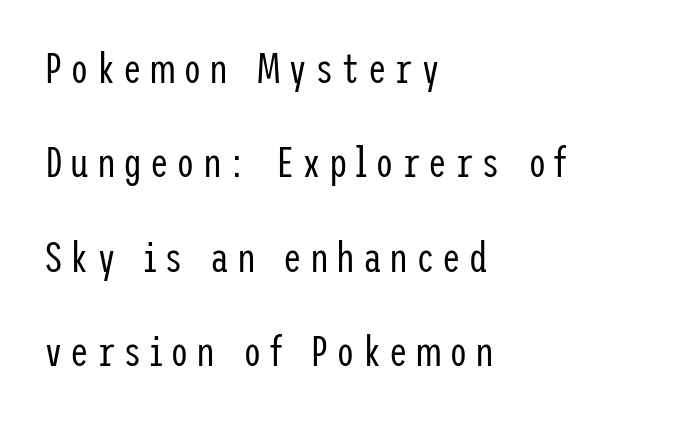
Q: Is the text bold? A: No.
Q: Is the text italic (slanted)? A: No, it is upright.
Q: Is the typeface a serif or a sans-serif typeface? A: Sans-serif.
Q: Is the text underlined? A: No.
Q: How is the paragraph aligned? A: Left-aligned.
Q: Is the spacing between lines tight, normal or loose? A: Loose.
Q: Width (condensed, normal, or wide)? A: Condensed.
Q: Stroke contrast? A: Low.
Q: x-height? A: Medium.
